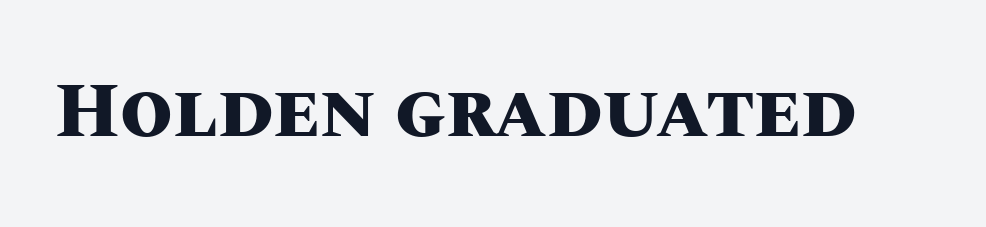
The image shows 76 px heavy type, upright; set normal letter spacing, not underlined; medium stroke contrast and a large x-height.
